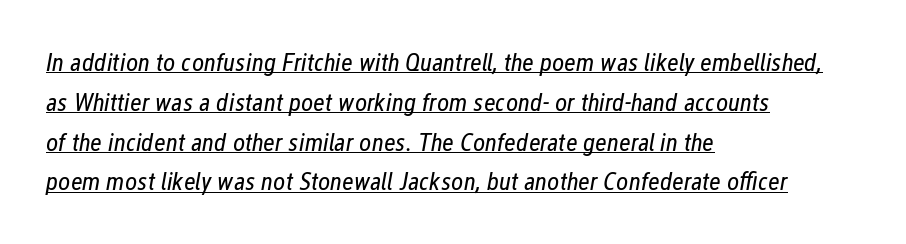
Q: Is the text bold? A: No.
Q: Is the text italic (slanted)? A: Yes, it leans right by about 12 degrees.
Q: Is the text underlined? A: Yes.
Q: How is the paragraph aligned? A: Left-aligned.
Q: Is the spacing between letters normal or unusually wide? A: Normal.
Q: Is the spacing between lines tight, normal or loose? A: Normal.
